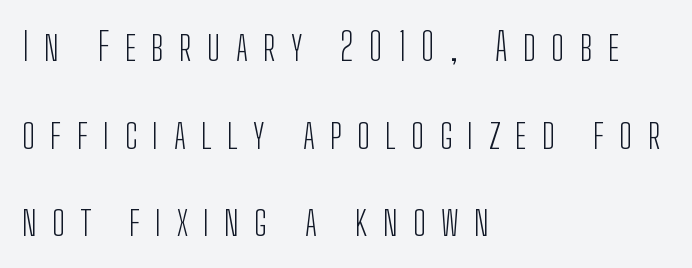
This sample is left-justified, so line endings fall wherever the words run out. The tracking jumps out immediately: characters are airy and widely separated. Interline gaps are noticeably wide in this sample. Are there feet on the stems? There aren't — it's a sans. Looks like regular typesetting: each glyph gets only the width it needs.
